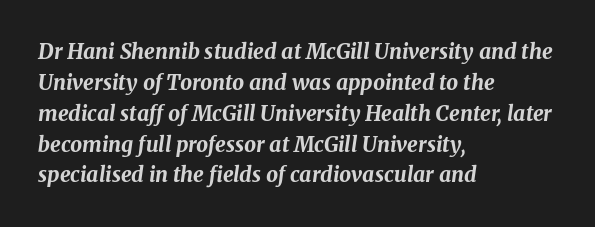
{"italic": "yes", "lean": "right", "slant_degrees": 8, "bold": "yes", "underline": "no", "align": "left", "line_spacing": "normal", "line_spacing_ratio": 1.47, "letter_spacing": "normal", "letter_spacing_em": 0.0, "glyph_px": 21}
